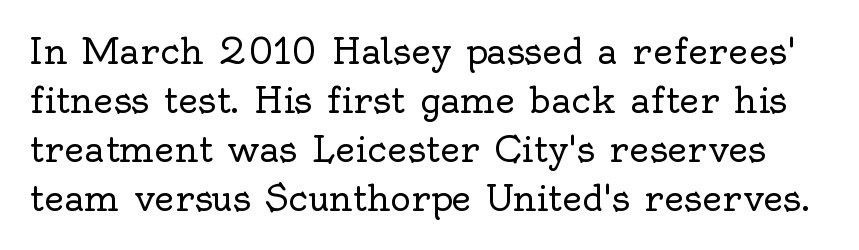
{"serif": "yes", "italic": "no", "bold": "no", "weight": "regular", "width": "normal", "x_height": "small", "monospaced": "no", "underline": "no", "line_spacing": "normal", "line_spacing_ratio": 1.4, "letter_spacing": "normal", "letter_spacing_em": 0.0, "glyph_px": 35}
